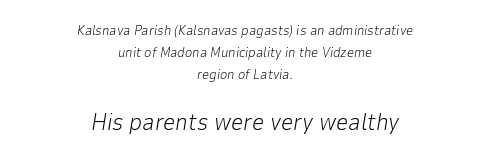
{"italic": "yes", "lean": "right", "slant_degrees": 9, "bold": "no", "underline": "no", "align": "center", "line_spacing": "normal", "line_spacing_ratio": 1.56, "letter_spacing": "normal", "letter_spacing_em": 0.0, "larger_block": "second", "size_ratio": 1.71, "glyph_px": 24}
